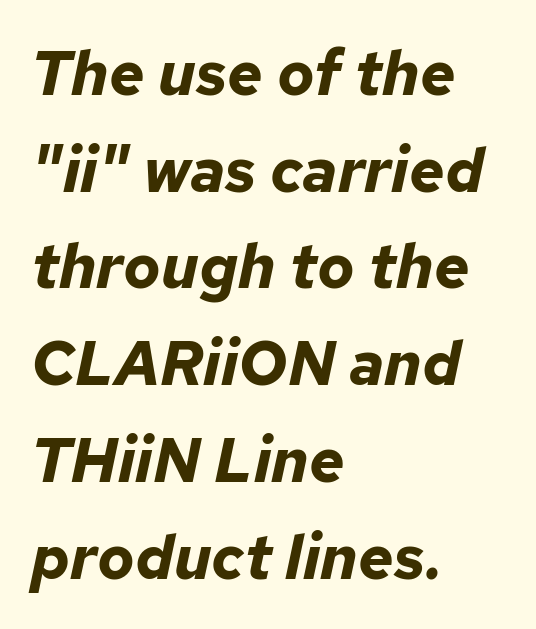
Q: Is the text bold? A: Yes.
Q: Is the text italic (slanted)? A: Yes, it leans right by about 12 degrees.
Q: Is the text underlined? A: No.
Q: How is the paragraph aligned? A: Left-aligned.
Q: Is the spacing between letters normal or unusually wide? A: Normal.
Q: Is the spacing between lines tight, normal or loose? A: Normal.
Q: Width (condensed, normal, or wide)? A: Normal.
Q: Stroke contrast? A: Low.
Q: x-height? A: Medium.
Q: Monospaced? A: No.
